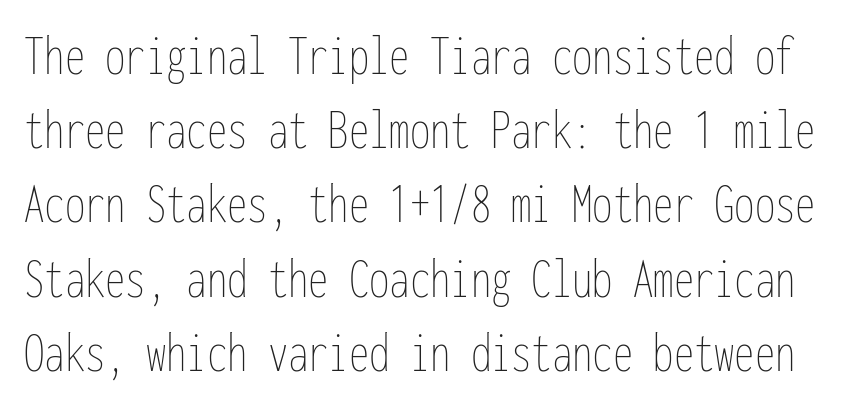
Q: Is the text bold? A: No.
Q: Is the text italic (slanted)? A: No, it is upright.
Q: Is the text underlined? A: No.
Q: Is the spacing between letters normal or unusually wide? A: Normal.
Q: Is the spacing between lines tight, normal or loose? A: Normal.
Q: Width (condensed, normal, or wide)? A: Condensed.
Q: Stroke contrast? A: Low.
Q: x-height? A: Medium.
Q: Monospaced? A: Yes.
